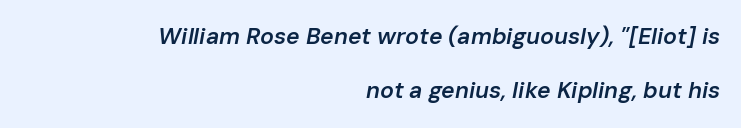
The tracking reads as untouched default to a designer's eye. If you drew a line through each stem, it would be angled. Horizontal bands of white between lines are thick stripes. Is the block centered? No — it sits flush against the right margin.
